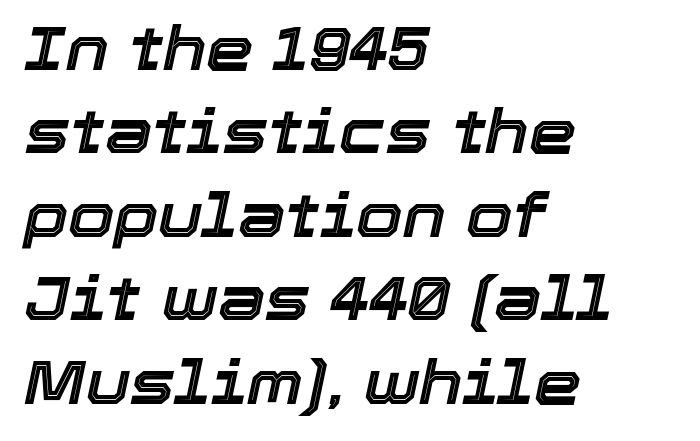
A typesetter would call this proportional, since set widths differ per character. Observe the ordinary spacing: letters are neighbours, not strangers. The specimen reads as italic at a glance. How would I describe the line gaps? Plain and ordinary. Short and long lines alike share a common starting point at left.
